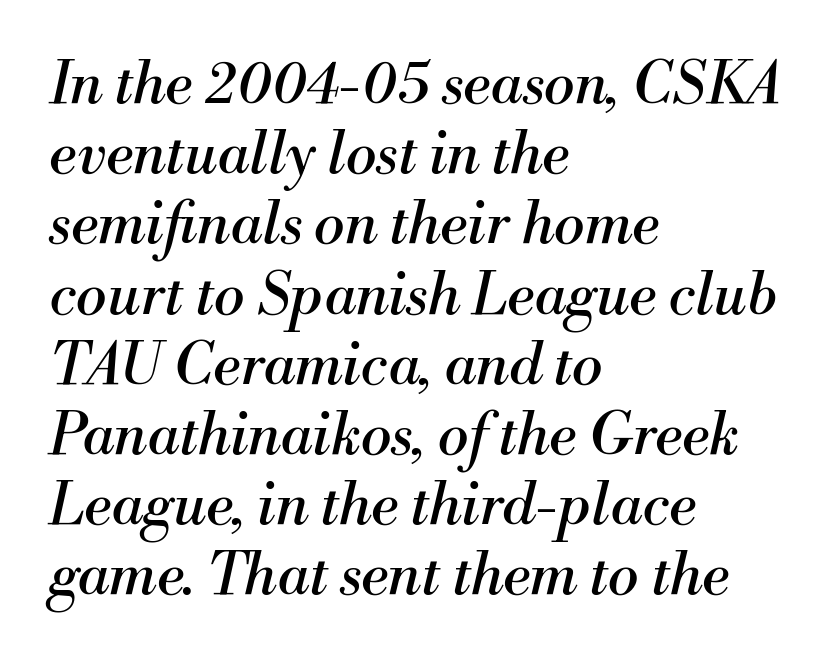
Q: Is the text bold? A: No.
Q: Is the text italic (slanted)? A: Yes, it leans right by about 13 degrees.
Q: Is the typeface a serif or a sans-serif typeface? A: Serif.
Q: Is the text underlined? A: No.
Q: How is the paragraph aligned? A: Left-aligned.
Q: Is the spacing between letters normal or unusually wide? A: Normal.
Q: Width (condensed, normal, or wide)? A: Normal.
Q: Stroke contrast? A: Medium.
Q: x-height? A: Small.
Q: Monospaced? A: No.
